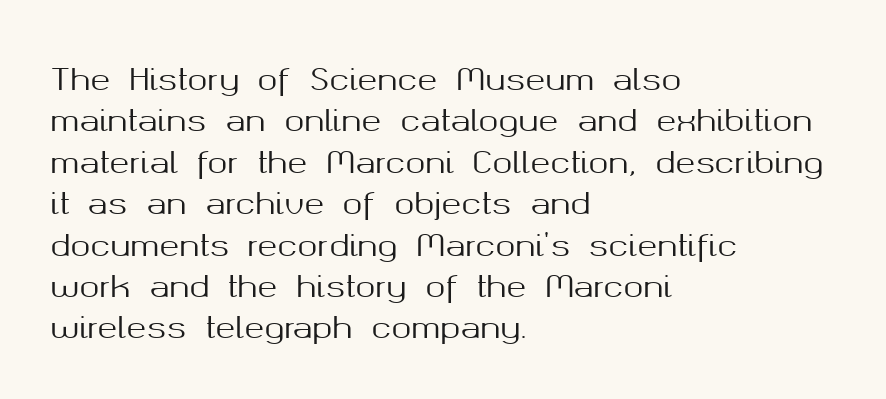
Q: Is the text italic (slanted)? A: No, it is upright.
Q: Is the typeface a serif or a sans-serif typeface? A: Sans-serif.
Q: Is the text underlined? A: No.
Q: How is the paragraph aligned? A: Left-aligned.
Q: Is the spacing between letters normal or unusually wide? A: Normal.
Q: Is the spacing between lines tight, normal or loose? A: Normal.
Q: Width (condensed, normal, or wide)? A: Normal.
Q: Stroke contrast? A: Medium.
Q: x-height? A: Medium.
Q: Monospaced? A: No.
